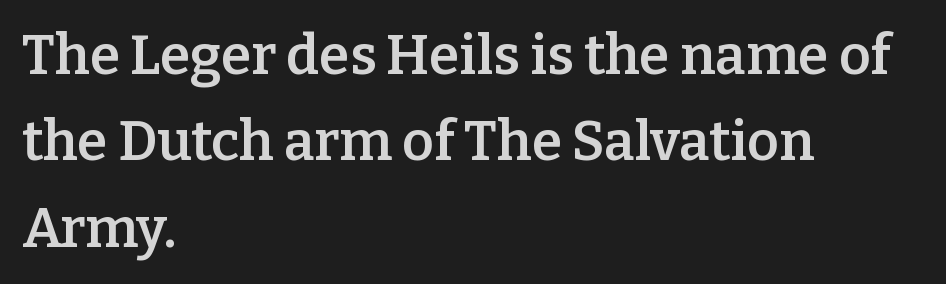
{"serif": "yes", "italic": "no", "bold": "semi", "weight": "semibold", "width": "normal", "stroke_contrast": "low", "x_height": "medium", "monospaced": "no", "underline": "no", "align": "left", "line_spacing": "normal", "line_spacing_ratio": 1.57, "letter_spacing": "normal", "letter_spacing_em": 0.0, "glyph_px": 55}
